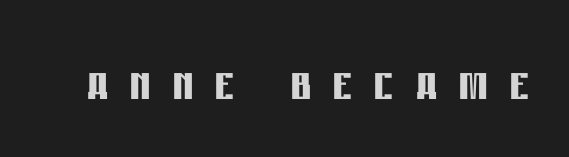
{"serif": "no", "italic": "no", "bold": "yes", "weight": "semibold", "width": "condensed", "stroke_contrast": "low", "x_height": "large", "monospaced": "no", "underline": "no", "letter_spacing": "wide", "letter_spacing_em": 0.38, "glyph_px": 59}
